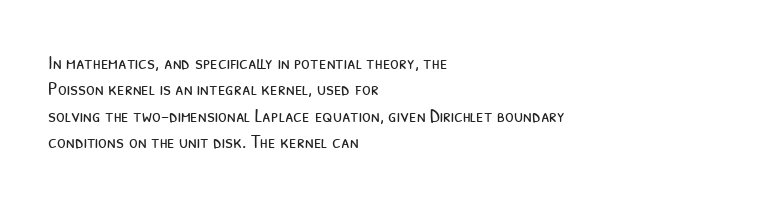
Is there much room between lines? A standard amount, neither cramped nor airy. Honestly, the letter spacing is just normal — you wouldn't notice it. The letters look calm and open, with moderate or lighter stems. Visually the block forms a straight wall on the left and a jagged coastline on the right. Any mark beneath the type? The region is blank.
